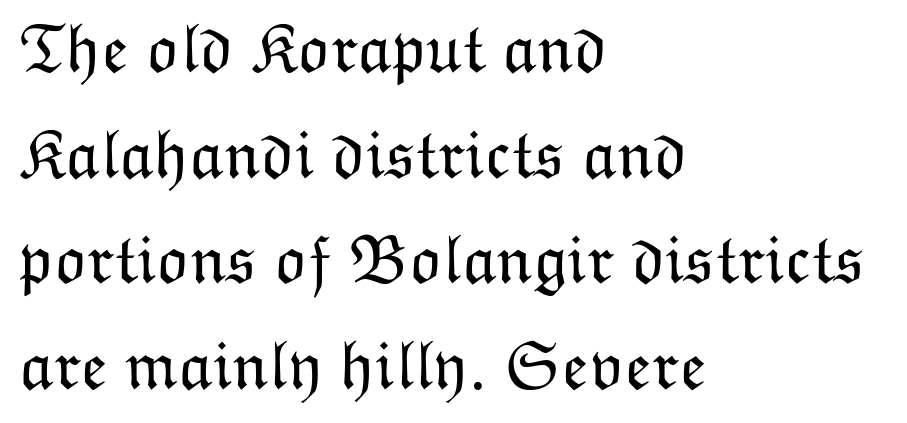
{"italic": "no", "bold": "no", "weight": "light", "width": "normal", "stroke_contrast": "low", "x_height": "medium", "monospaced": "no", "underline": "no", "align": "left", "line_spacing": "normal", "line_spacing_ratio": 1.53, "letter_spacing": "normal", "letter_spacing_em": 0.0, "glyph_px": 69}
